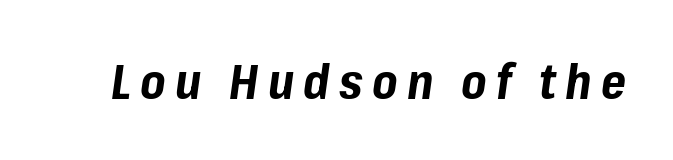
{"italic": "yes", "lean": "right", "slant_degrees": 8, "bold": "yes", "weight": "bold", "width": "normal", "stroke_contrast": "low", "x_height": "medium", "monospaced": "no", "underline": "no", "glyph_px": 48}
